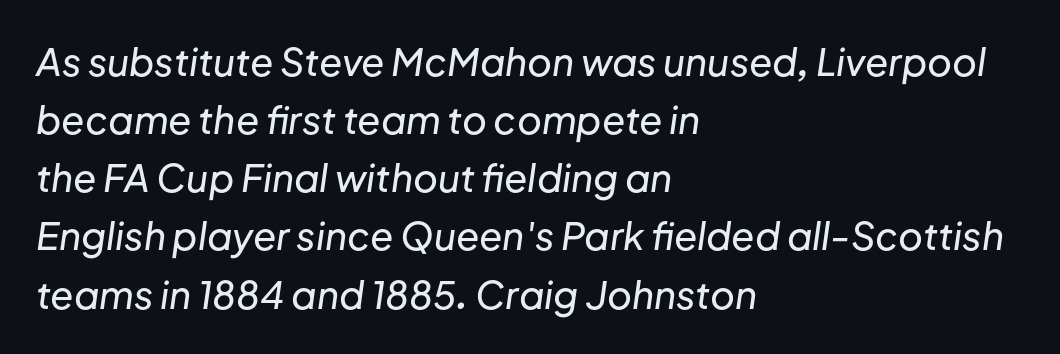
{"italic": "yes", "lean": "right", "slant_degrees": 8, "width": "normal", "stroke_contrast": "low", "x_height": "medium", "monospaced": "no", "underline": "no", "align": "left", "line_spacing": "normal", "line_spacing_ratio": 1.53, "letter_spacing": "normal", "letter_spacing_em": 0.0, "glyph_px": 38}
